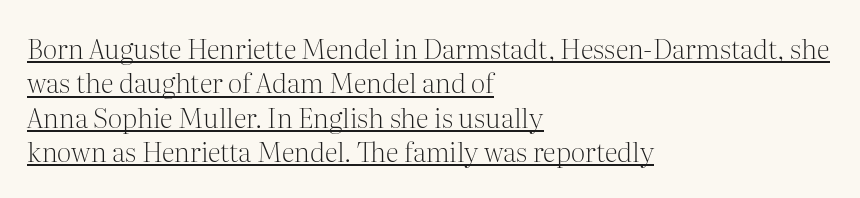
No italicization has been applied; the sample stays upright. This sample is left-justified, so line endings fall wherever the words run out. Whoever set this chose a conventional vertical rhythm. Weight class: somewhere from thin through regular.
